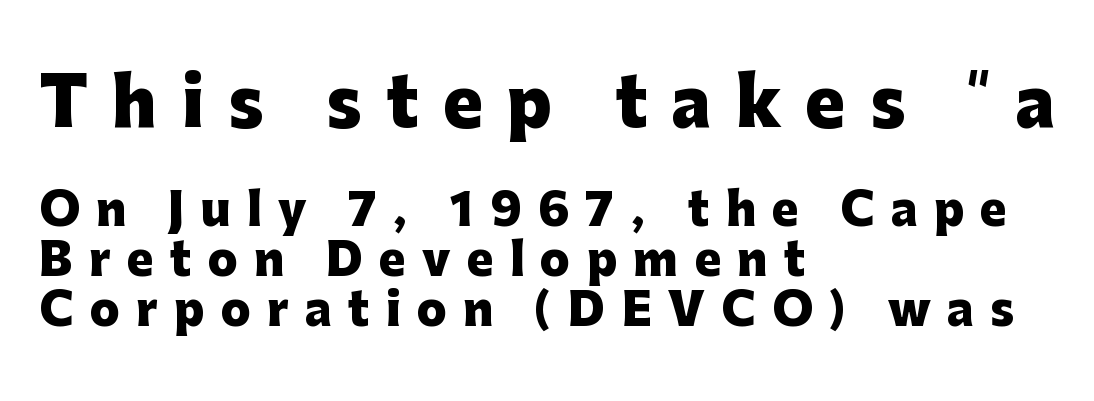
{"serif": "no", "italic": "no", "bold": "yes", "weight": "heavy", "width": "normal", "stroke_contrast": "low", "x_height": "medium", "monospaced": "no", "underline": "no", "align": "left", "line_spacing": "tight", "line_spacing_ratio": 1.14, "letter_spacing": "wide", "letter_spacing_em": 0.37, "larger_block": "first", "size_ratio": 1.5, "glyph_px": 66}
